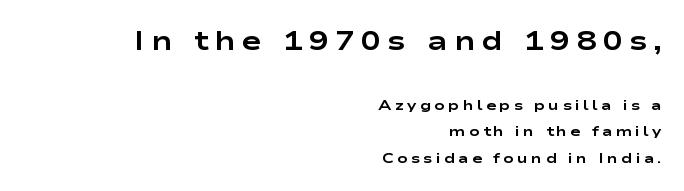
The image shows 27 px bold type, upright; set right-aligned, loose line spacing (1.9x), unusually wide letter spacing (+0.22 em), not underlined; the first (top) block is 1.93x larger.
